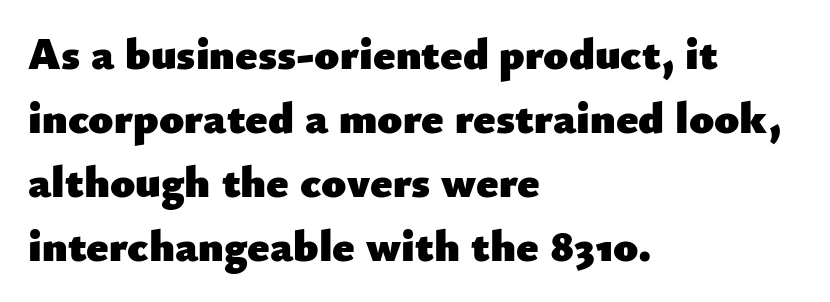
This is heavy type, rendered in bold. Tracking here is standard; glyphs follow each other at the usual distance. A roman cut, with each character standing at attention. A typesetter would label this face a sans. The compositor pushed each line to the left boundary.
